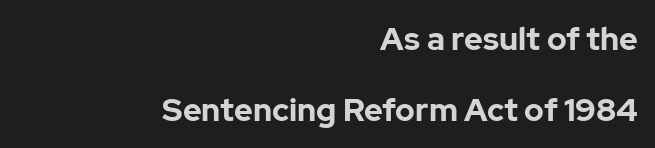
The image shows 32 px bold sans-serif type, upright; set right-aligned, loose line spacing (2.21x), normal letter spacing, not underlined; low stroke contrast and a medium x-height.
